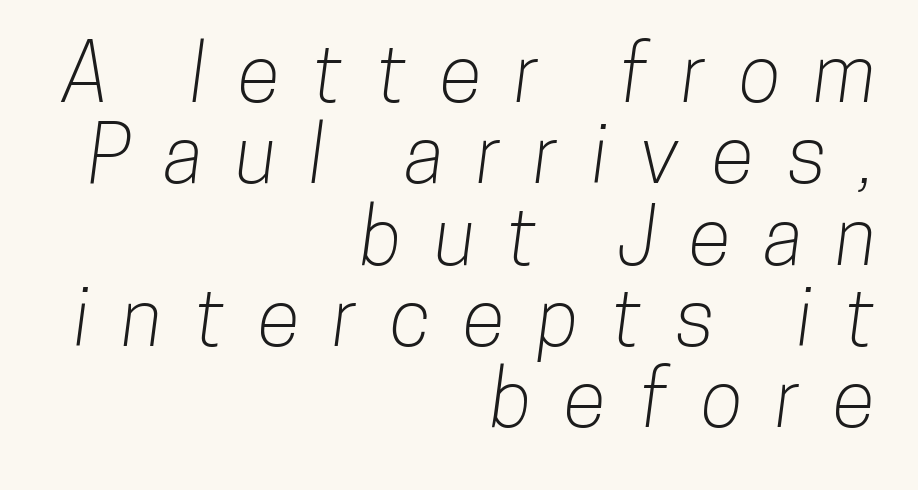
The image shows 79 px condensed sans-serif type; set right-aligned, tight line spacing (1.03x), unusually wide letter spacing (+0.41 em), not underlined; low stroke contrast and a medium x-height.
